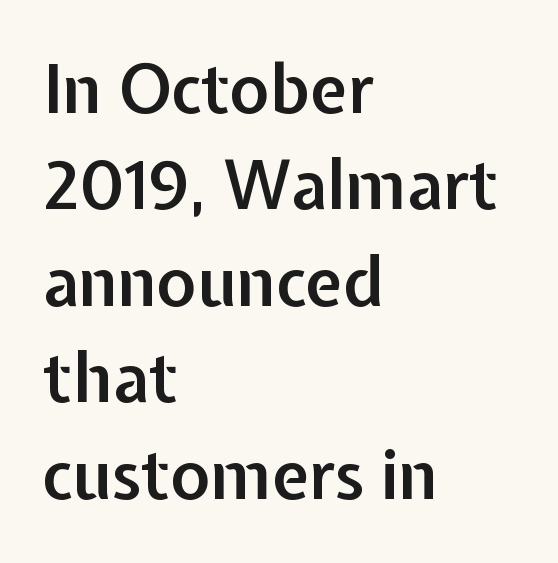
Q: Is the text bold? A: Semi-bold.
Q: Is the text italic (slanted)? A: No, it is upright.
Q: Is the typeface a serif or a sans-serif typeface? A: Sans-serif.
Q: Is the text underlined? A: No.
Q: How is the paragraph aligned? A: Left-aligned.
Q: Is the spacing between letters normal or unusually wide? A: Normal.
Q: Is the spacing between lines tight, normal or loose? A: Normal.
Q: Width (condensed, normal, or wide)? A: Normal.
Q: Stroke contrast? A: Low.
Q: x-height? A: Medium.
Q: Monospaced? A: No.
